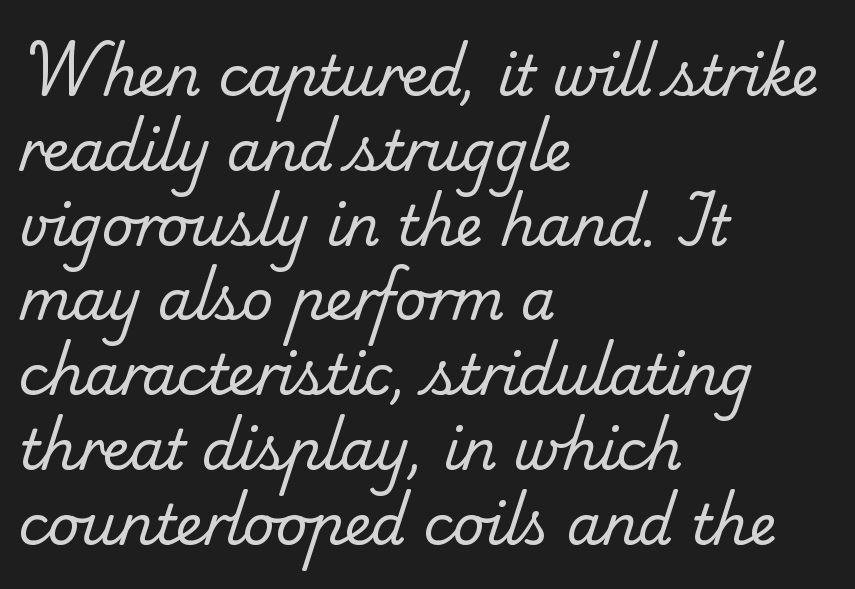
The image shows 55 px regular-weight serif type; set left-aligned, normal line spacing (1.36x), normal letter spacing, not underlined; low stroke contrast and a small x-height.
